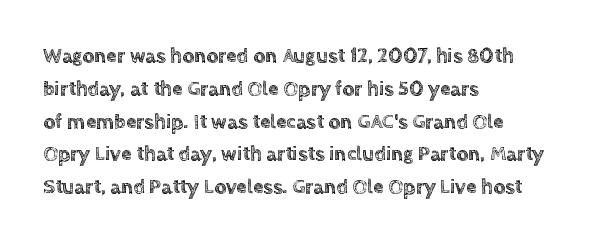
The image shows 21 px text type, upright; set left-aligned, normal line spacing (1.56x), normal letter spacing, not underlined.
